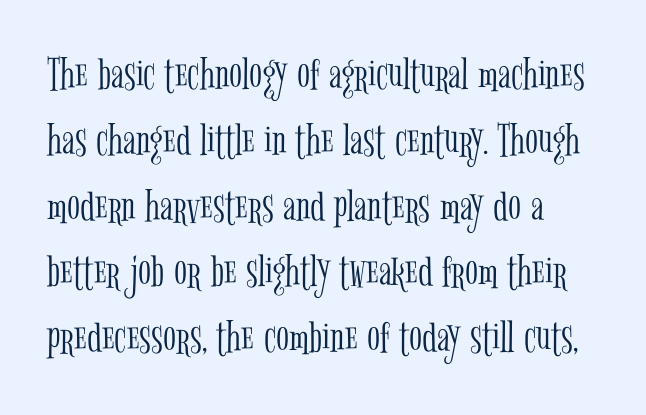
{"serif": "yes", "italic": "no", "bold": "no", "weight": "light", "width": "condensed", "stroke_contrast": "low", "x_height": "medium", "monospaced": "no", "underline": "no", "align": "left", "line_spacing": "normal", "line_spacing_ratio": 1.37, "letter_spacing": "normal", "letter_spacing_em": 0.0, "glyph_px": 48}
